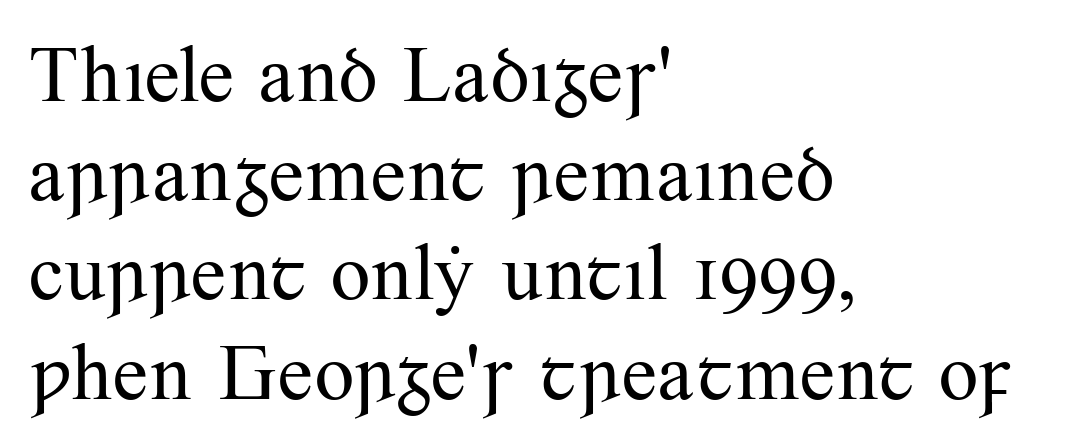
The image shows 80 px regular-weight serif type, upright; set left-aligned, line spacing 1.24x, normal letter spacing, not underlined; medium stroke contrast and a small x-height.
